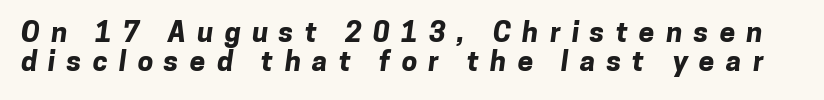
Q: Is the text bold? A: Yes.
Q: Is the typeface a serif or a sans-serif typeface? A: Sans-serif.
Q: Is the text underlined? A: No.
Q: Is the spacing between letters normal or unusually wide? A: Unusually wide.
Q: Is the spacing between lines tight, normal or loose? A: Tight.
Q: Width (condensed, normal, or wide)? A: Normal.
Q: Stroke contrast? A: Low.
Q: x-height? A: Medium.
Q: Monospaced? A: No.
